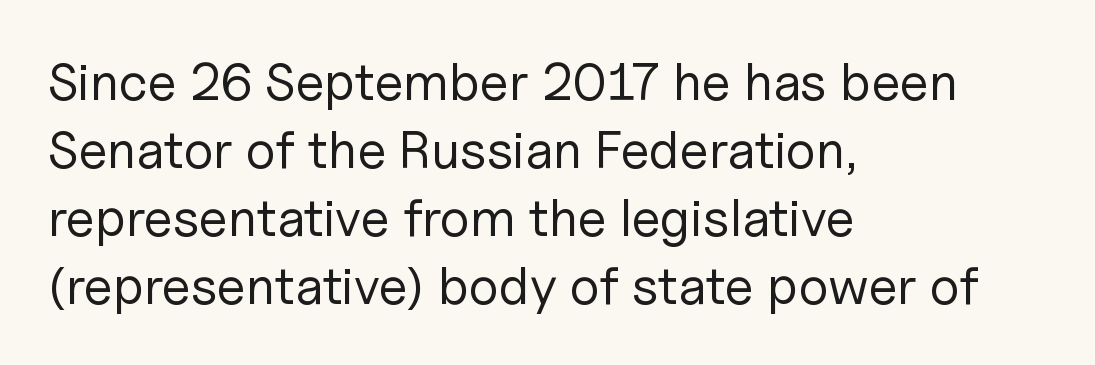
{"serif": "no", "italic": "no", "bold": "no", "weight": "regular", "width": "normal", "stroke_contrast": "low", "x_height": "medium", "monospaced": "no", "underline": "no", "align": "left", "line_spacing": "normal", "line_spacing_ratio": 1.28, "letter_spacing": "normal", "letter_spacing_em": 0.0, "glyph_px": 53}
